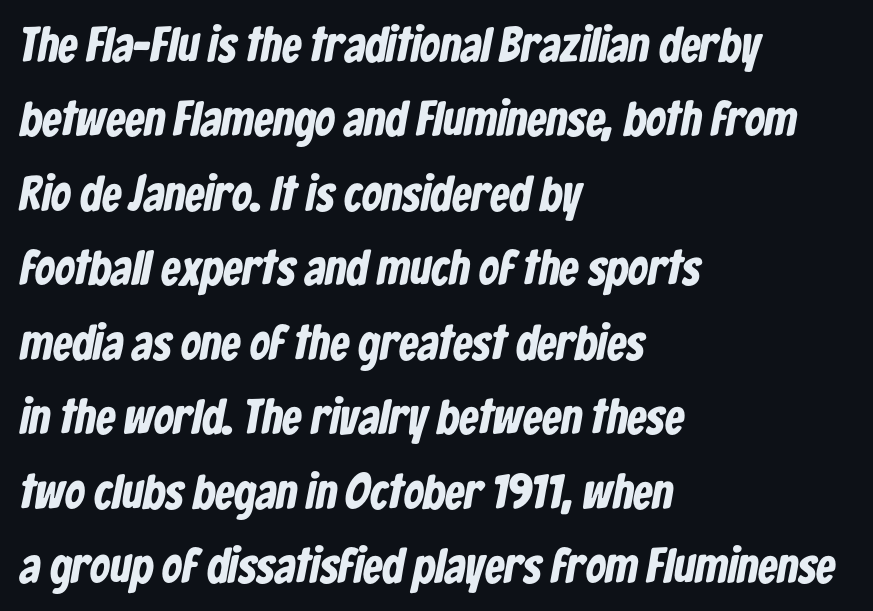
Q: Is the text bold? A: Yes.
Q: Is the typeface a serif or a sans-serif typeface? A: Sans-serif.
Q: Is the text underlined? A: No.
Q: How is the paragraph aligned? A: Left-aligned.
Q: Is the spacing between letters normal or unusually wide? A: Normal.
Q: Is the spacing between lines tight, normal or loose? A: Normal.
Q: Width (condensed, normal, or wide)? A: Condensed.
Q: Stroke contrast? A: Low.
Q: x-height? A: Medium.
Q: Monospaced? A: No.
